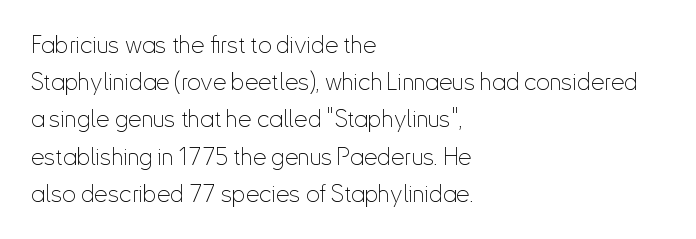
Ordinary non-slanted type is in use. This sample uses plain, unmodified letter spacing. Has an underline been added? It has not. The designer left line spacing at the default. The cut favours lightness, reaching ordinary text weight at its darkest. Layout note: lines flush left.
